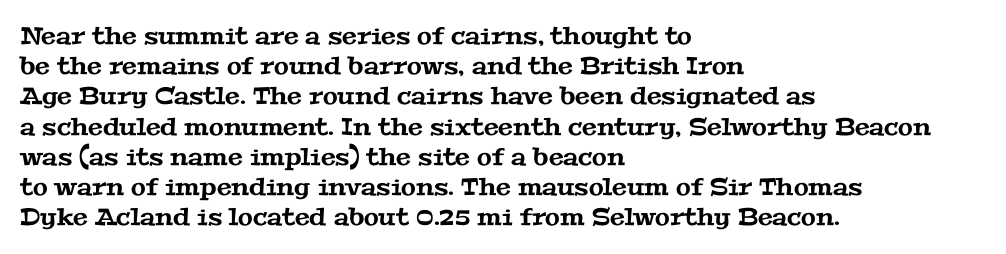
Q: Is the text underlined? A: No.
Q: How is the paragraph aligned? A: Left-aligned.
Q: Is the spacing between letters normal or unusually wide? A: Normal.
Q: Is the spacing between lines tight, normal or loose? A: Normal.
